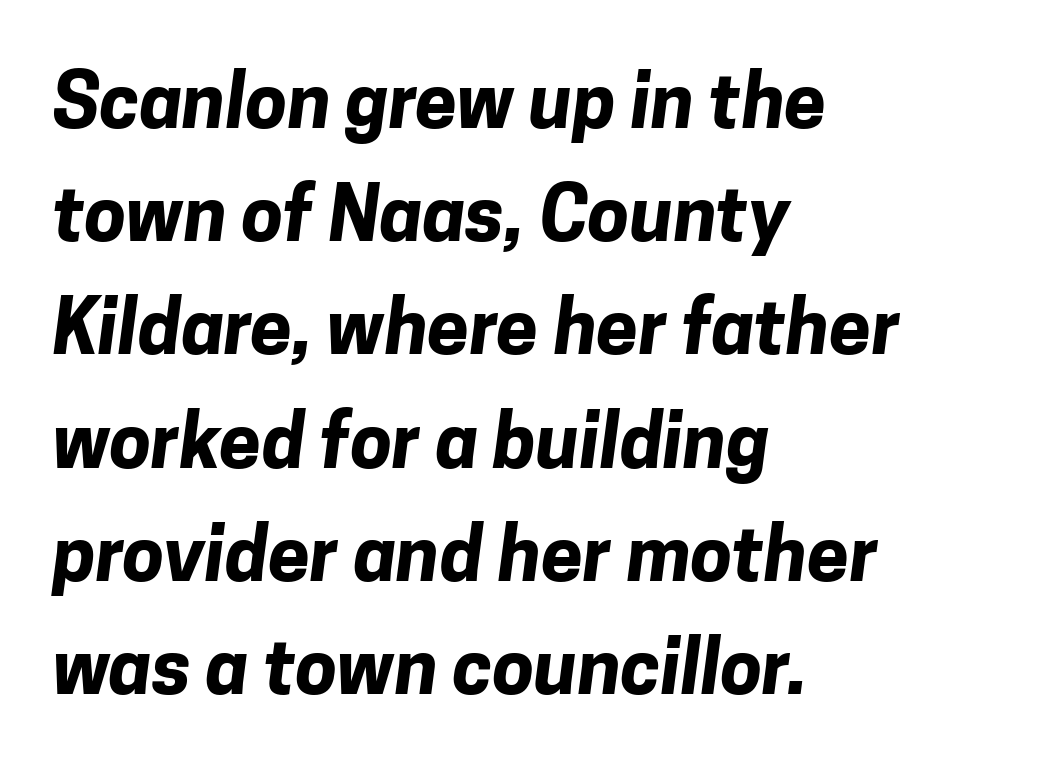
The image shows 75 px bold sans-serif type; set left-aligned, normal line spacing (1.51x), normal letter spacing, not underlined; low stroke contrast and a medium x-height.
